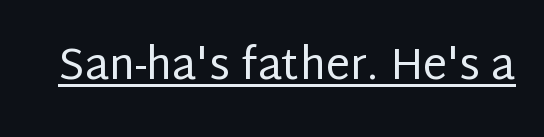
Q: Is the text bold? A: No.
Q: Is the text italic (slanted)? A: No, it is upright.
Q: Is the typeface a serif or a sans-serif typeface? A: Sans-serif.
Q: Is the text underlined? A: Yes.
Q: Is the spacing between letters normal or unusually wide? A: Normal.
Q: Width (condensed, normal, or wide)? A: Normal.
Q: Stroke contrast? A: Low.
Q: x-height? A: Large.
Q: Monospaced? A: No.
